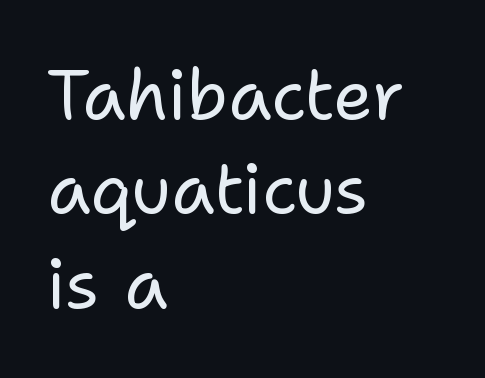
Q: Is the text bold? A: No.
Q: Is the text italic (slanted)? A: No, it is upright.
Q: Is the typeface a serif or a sans-serif typeface? A: Sans-serif.
Q: Is the text underlined? A: No.
Q: How is the paragraph aligned? A: Left-aligned.
Q: Is the spacing between letters normal or unusually wide? A: Normal.
Q: Is the spacing between lines tight, normal or loose? A: Normal.
Q: Width (condensed, normal, or wide)? A: Normal.
Q: Stroke contrast? A: Low.
Q: x-height? A: Medium.
Q: Monospaced? A: No.
